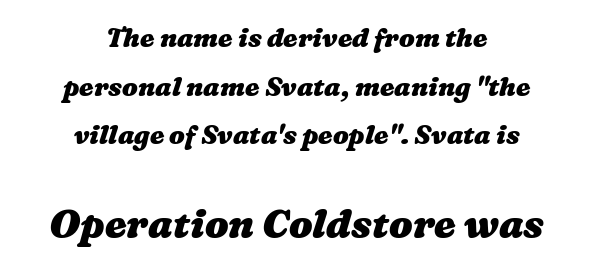
The image shows 39 px heavy, wide type; set centered, line spacing 1.87x, normal letter spacing, not underlined; the second (bottom) block is 1.5x larger; medium stroke contrast and a medium x-height.
